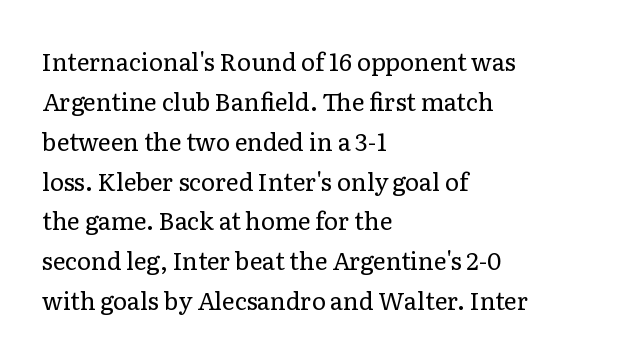
Q: Is the text bold? A: No.
Q: Is the text italic (slanted)? A: No, it is upright.
Q: Is the text underlined? A: No.
Q: How is the paragraph aligned? A: Left-aligned.
Q: Is the spacing between letters normal or unusually wide? A: Normal.
Q: Is the spacing between lines tight, normal or loose? A: Normal.
